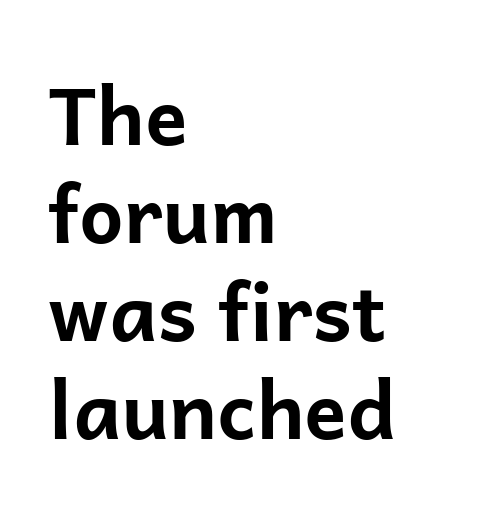
{"serif": "no", "italic": "no", "bold": "yes", "weight": "bold", "width": "normal", "stroke_contrast": "low", "x_height": "medium", "monospaced": "no", "underline": "no", "align": "left", "line_spacing_ratio": 1.24, "letter_spacing": "normal", "letter_spacing_em": 0.0, "glyph_px": 79}
